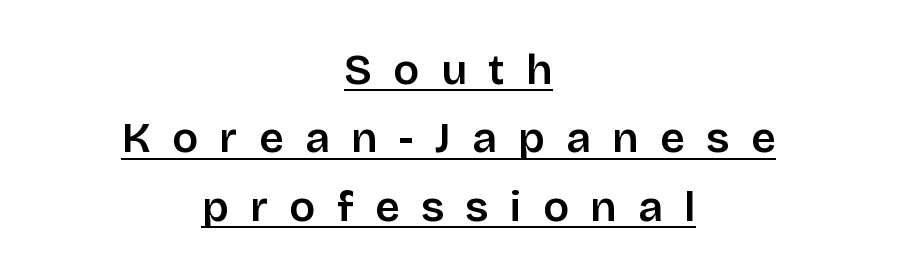
The image shows 43 px sans-serif type, upright; set centered, normal line spacing (1.59x), unusually wide letter spacing (+0.5 em), underlined; low stroke contrast and a large x-height.
